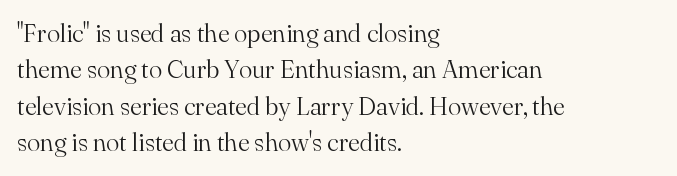
Q: Is the text bold? A: No.
Q: Is the text italic (slanted)? A: No, it is upright.
Q: Is the text underlined? A: No.
Q: How is the paragraph aligned? A: Left-aligned.
Q: Is the spacing between letters normal or unusually wide? A: Normal.
Q: Is the spacing between lines tight, normal or loose? A: Normal.
